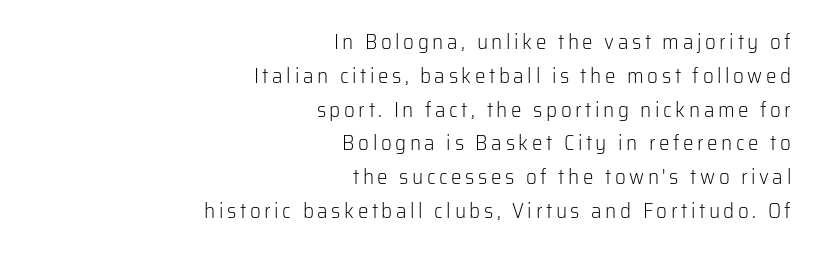
Q: Is the text bold? A: No.
Q: Is the text italic (slanted)? A: No, it is upright.
Q: Is the text underlined? A: No.
Q: How is the paragraph aligned? A: Right-aligned.
Q: Is the spacing between lines tight, normal or loose? A: Normal.
